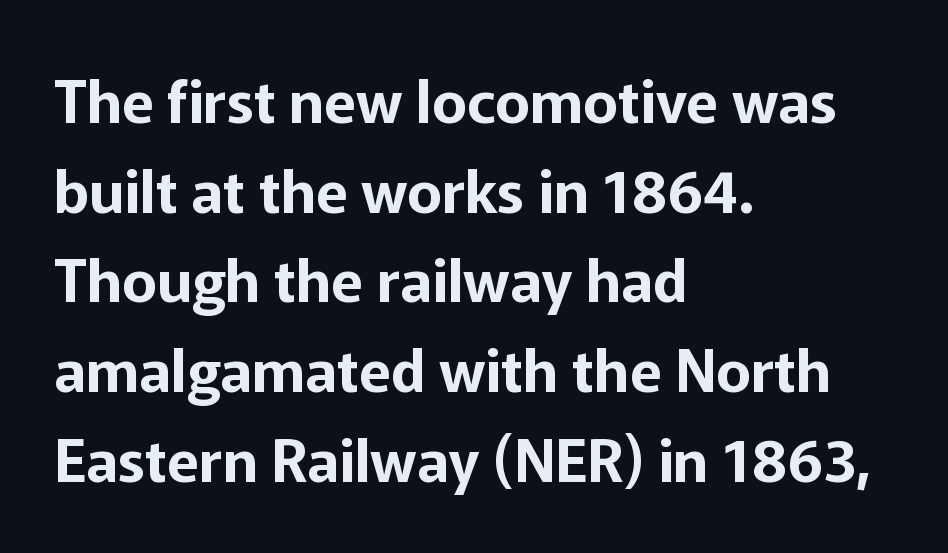
The image shows 59 px sans-serif type, upright; set left-aligned, normal line spacing (1.52x), normal letter spacing, not underlined; low stroke contrast and a medium x-height.
